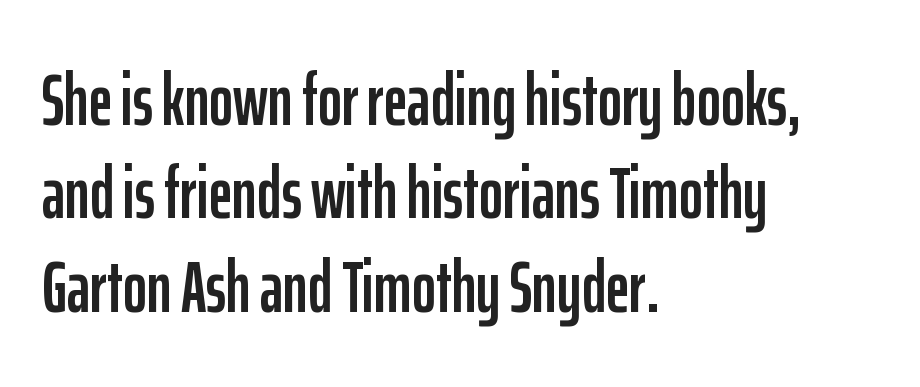
Q: Is the text italic (slanted)? A: No, it is upright.
Q: Is the typeface a serif or a sans-serif typeface? A: Sans-serif.
Q: Is the text underlined? A: No.
Q: How is the paragraph aligned? A: Left-aligned.
Q: Is the spacing between letters normal or unusually wide? A: Normal.
Q: Is the spacing between lines tight, normal or loose? A: Normal.
Q: Width (condensed, normal, or wide)? A: Condensed.
Q: Stroke contrast? A: Low.
Q: x-height? A: Medium.
Q: Monospaced? A: No.
